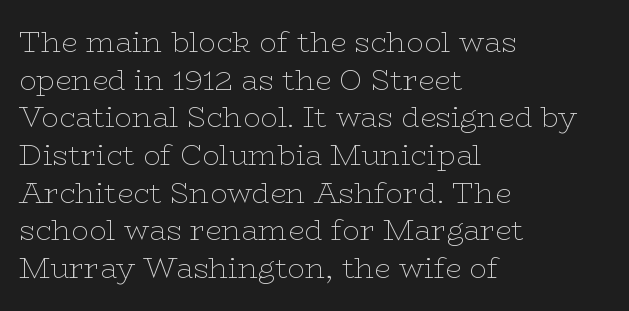
Nobody touched the tracking dial on this one. Underlining? Definitely not there. Students, observe: this is what conventionally led text looks like. The rendering anchors every line to the left-hand side. Looks like regular typesetting: each glyph gets only the width it needs. This is roman type, the default non-slanted kind.
